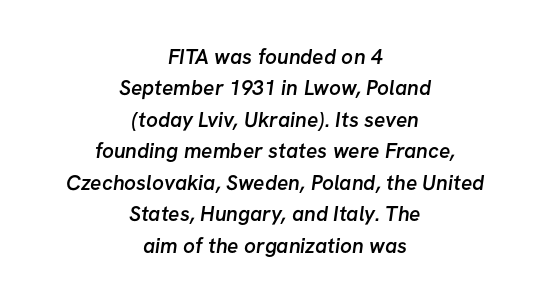
{"bold": "semi", "underline": "no", "align": "center", "line_spacing": "normal", "line_spacing_ratio": 1.5, "letter_spacing": "normal", "letter_spacing_em": 0.0, "glyph_px": 21}
